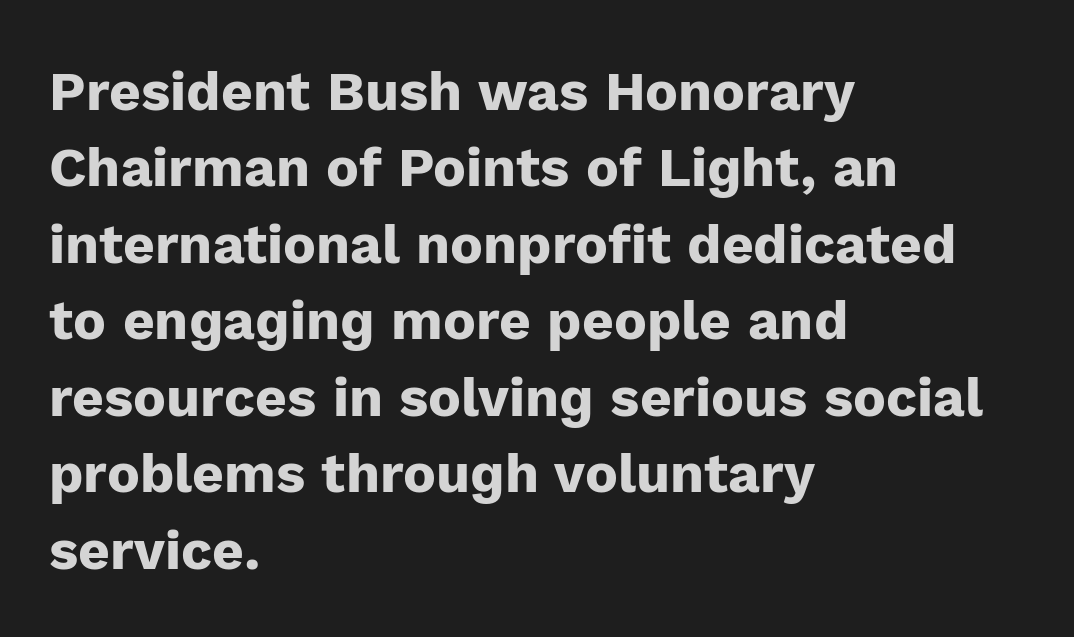
How would I describe the line gaps? Plain and ordinary. Grotesque or geometric, the face here clearly has no serifs. A student would call this left alignment; a typographer would say flush left, rag right. Look at the stroke-to-counter ratio: heavy, a bold.
